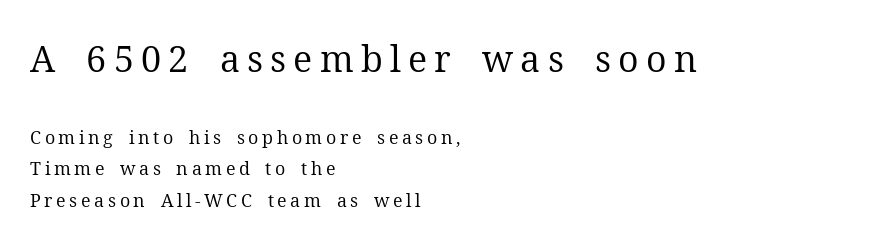
The image shows 36 px regular-weight serif type, upright; set left-aligned, line spacing 1.77x, unusually wide letter spacing (+0.2 em), not underlined; the first (top) block is 2.0x larger; medium stroke contrast and a medium x-height.
